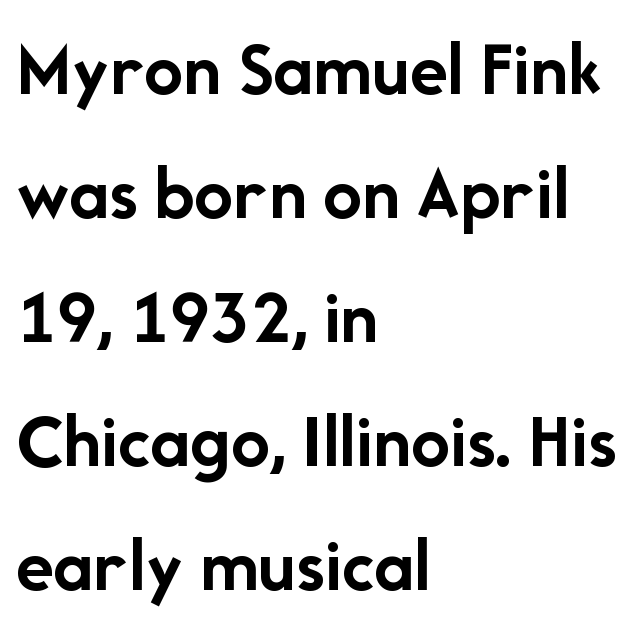
A normal amount of white space separates one row of letters from the next. Spacing between characters is what you'd get straight out of the box. Emphasis by weight is at full strength: bold. The face used here is proportionally spaced, like ordinary book or web type. Does the type have serifs? No, each stem ends abruptly. Is there any slant? The stems are plumb.
